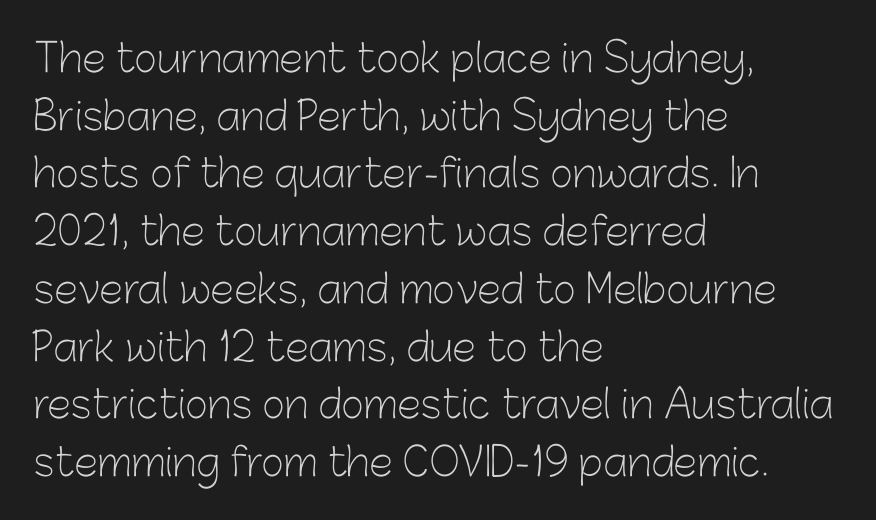
Q: Is the text bold? A: No.
Q: Is the text italic (slanted)? A: No, it is upright.
Q: Is the typeface a serif or a sans-serif typeface? A: Sans-serif.
Q: Is the text underlined? A: No.
Q: How is the paragraph aligned? A: Left-aligned.
Q: Is the spacing between letters normal or unusually wide? A: Normal.
Q: Is the spacing between lines tight, normal or loose? A: Normal.
Q: Width (condensed, normal, or wide)? A: Normal.
Q: Stroke contrast? A: Low.
Q: x-height? A: Medium.
Q: Monospaced? A: No.
